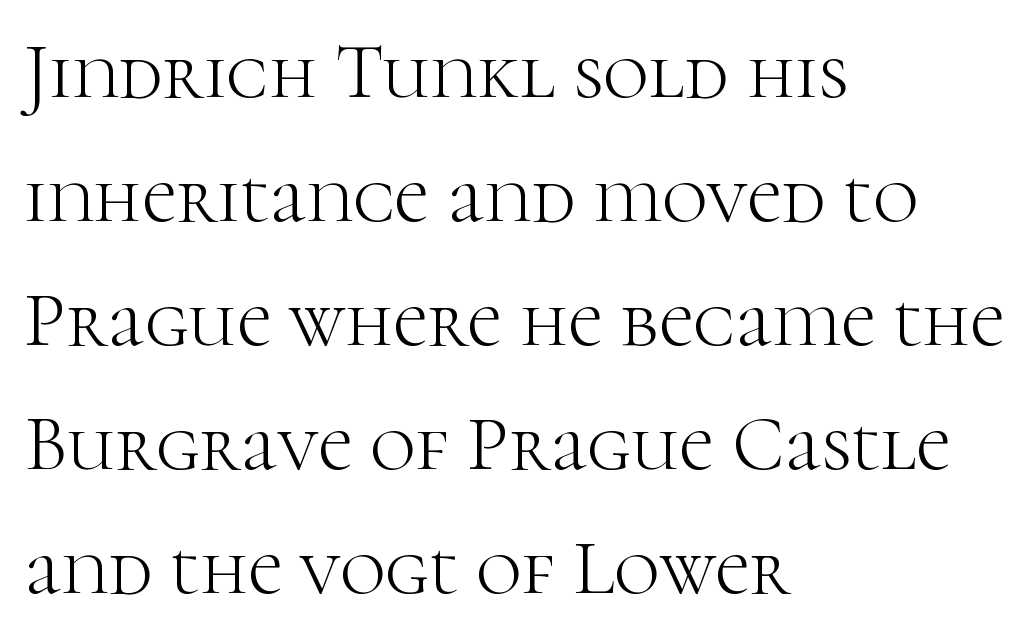
{"serif": "yes", "italic": "no", "bold": "no", "weight": "light", "width": "normal", "stroke_contrast": "high", "x_height": "medium", "monospaced": "no", "underline": "no", "align": "left", "line_spacing": "normal", "line_spacing_ratio": 1.59, "letter_spacing": "normal", "letter_spacing_em": 0.0, "glyph_px": 78}
